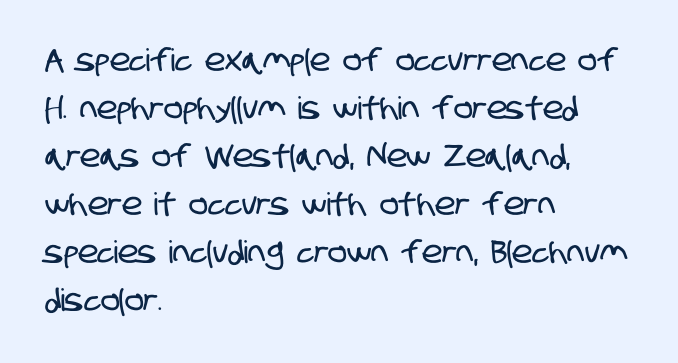
{"serif": "no", "width": "condensed", "stroke_contrast": "low", "x_height": "large", "monospaced": "no", "underline": "no", "align": "left", "line_spacing": "normal", "line_spacing_ratio": 1.55, "letter_spacing": "normal", "letter_spacing_em": 0.0, "glyph_px": 31}
